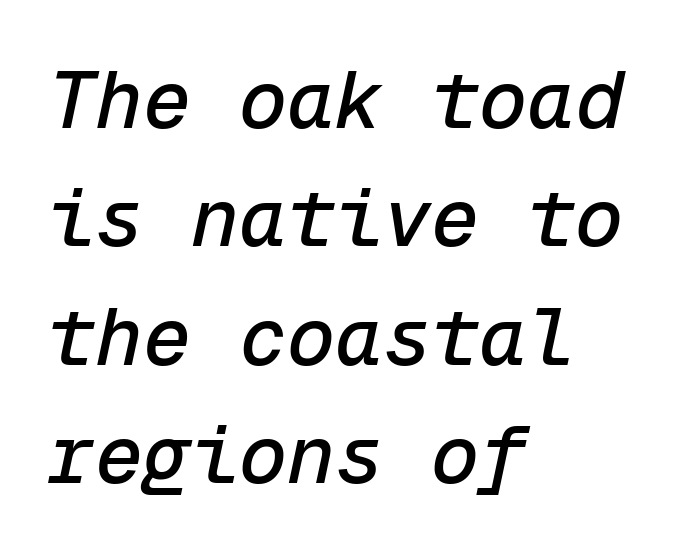
{"italic": "yes", "lean": "right", "slant_degrees": 12, "width": "normal", "stroke_contrast": "low", "x_height": "medium", "monospaced": "yes", "underline": "no", "align": "left", "line_spacing": "normal", "line_spacing_ratio": 1.48, "letter_spacing": "normal", "letter_spacing_em": 0.0, "glyph_px": 80}
